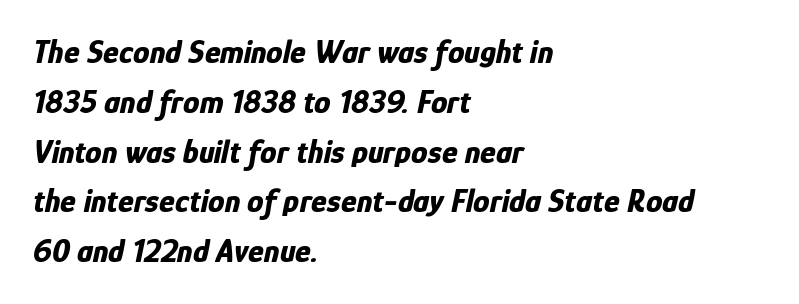
Q: Is the text bold? A: Yes.
Q: Is the text italic (slanted)? A: Yes, it leans right by about 12 degrees.
Q: Is the text underlined? A: No.
Q: How is the paragraph aligned? A: Left-aligned.
Q: Is the spacing between letters normal or unusually wide? A: Normal.
Q: Is the spacing between lines tight, normal or loose? A: Normal.
Q: Width (condensed, normal, or wide)? A: Condensed.
Q: Stroke contrast? A: Low.
Q: x-height? A: Medium.
Q: Monospaced? A: No.
